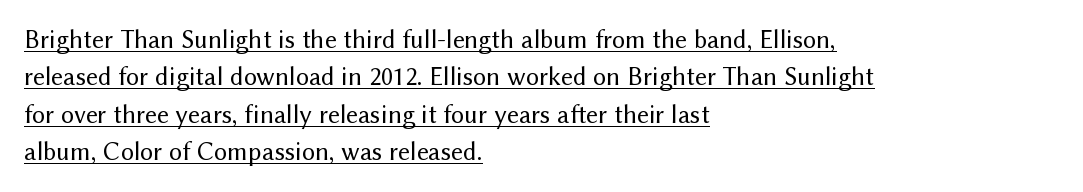
{"italic": "no", "bold": "no", "underline": "yes", "align": "left", "line_spacing": "normal", "line_spacing_ratio": 1.44, "letter_spacing": "normal", "letter_spacing_em": 0.0, "glyph_px": 26}
